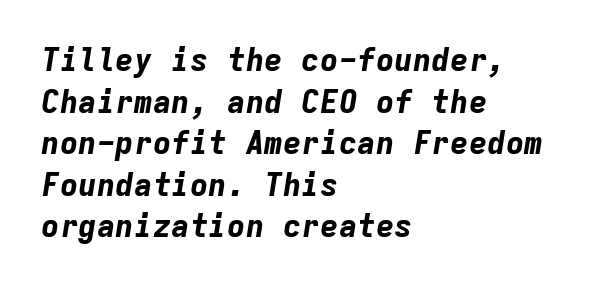
Q: Is the text bold? A: Yes.
Q: Is the text italic (slanted)? A: Yes, it leans right by about 9 degrees.
Q: Is the text underlined? A: No.
Q: How is the paragraph aligned? A: Left-aligned.
Q: Is the spacing between letters normal or unusually wide? A: Normal.
Q: Is the spacing between lines tight, normal or loose? A: Normal.
Q: Width (condensed, normal, or wide)? A: Normal.
Q: Stroke contrast? A: Low.
Q: x-height? A: Medium.
Q: Monospaced? A: Yes.
